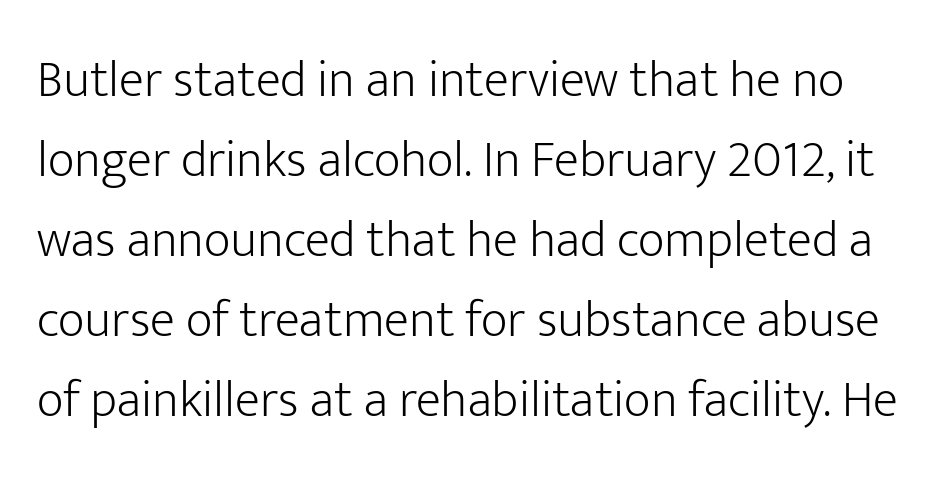
Q: Is the text bold? A: No.
Q: Is the text italic (slanted)? A: No, it is upright.
Q: Is the typeface a serif or a sans-serif typeface? A: Sans-serif.
Q: Is the text underlined? A: No.
Q: Is the spacing between letters normal or unusually wide? A: Normal.
Q: Is the spacing between lines tight, normal or loose? A: Normal.
Q: Width (condensed, normal, or wide)? A: Normal.
Q: Stroke contrast? A: Low.
Q: x-height? A: Medium.
Q: Monospaced? A: No.
